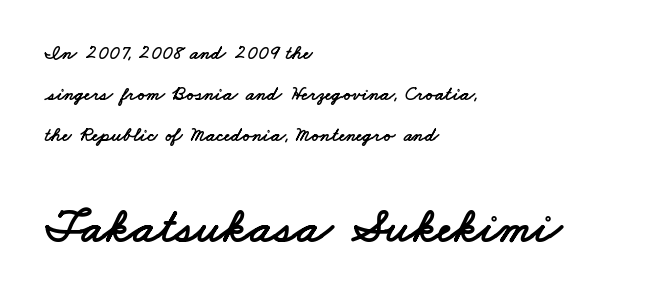
The image shows 49 px wide sans-serif type; set left-aligned, loose line spacing (2.06x), normal letter spacing, not underlined; the second (bottom) block is 2.45x larger; low stroke contrast and a small x-height.
